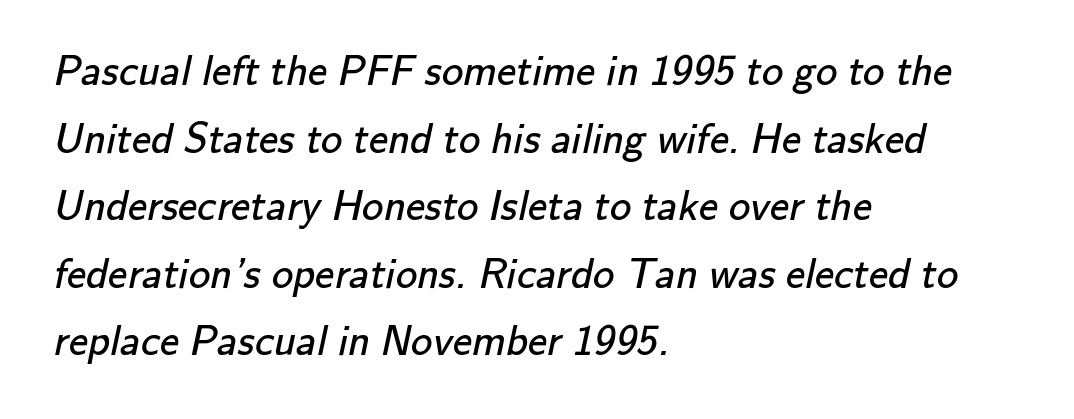
The image shows 43 px regular-weight sans-serif type; set left-aligned, normal line spacing (1.57x), normal letter spacing, not underlined; low stroke contrast and a small x-height.
